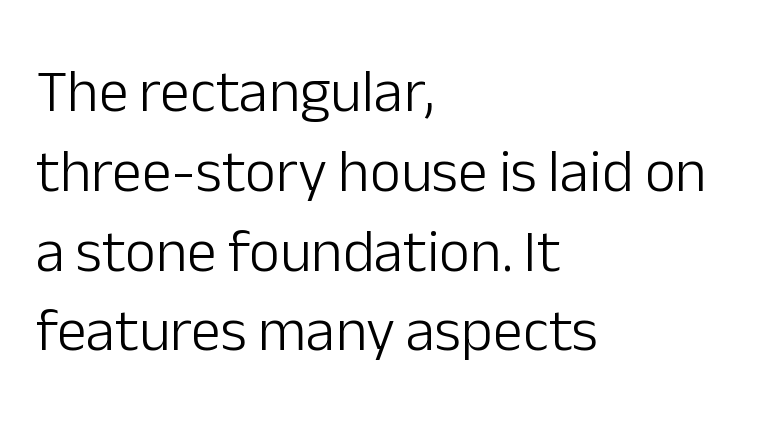
A typesetter would call this leading conventional body-copy spacing. What stands out about the letter spacing? Nothing — it is the standard amount. I'd call this a sans setting — the letters go barefoot. This sample has the flowing, uneven cadence of proportional lettering. These glyphs show unthickened strokes, regular width or finer. Which margin do the lines hug? The left one — the right edge is uneven.
